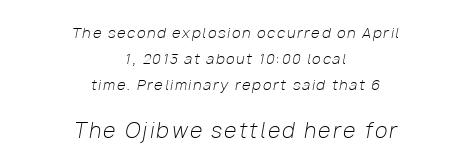
If you folded the block vertically in half, each line would mirror itself in length. Is this a heavy cut? Hardly; it is regular or lighter. Posture: slanted. The composition opens small and finishes big. Rule under the text: the space is simply empty.
